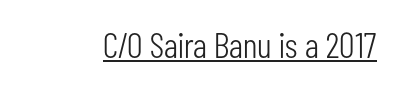
The passage shown is typed in a proportional face where columns would drift. The lettering stays uniformly vertical, giving the passage a roman look. Decoration check: the copy is underlined. The cut favours lightness, reaching ordinary text weight at its darkest.
